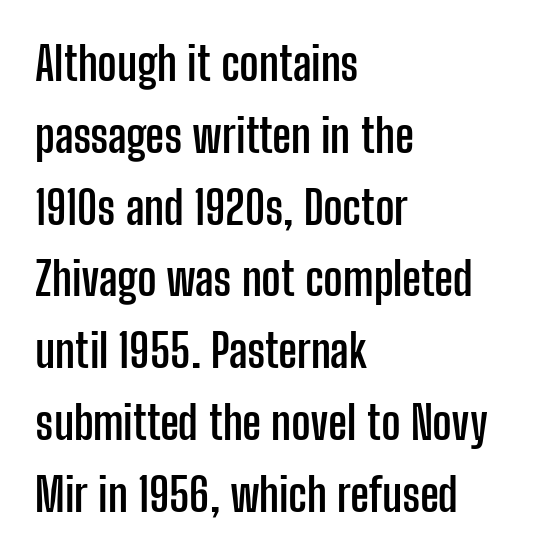
Students, this is bold: see how much ink each stroke carries. The paragraph shown leans on its left margin. Descender tails drop into unmarked territory. Here the designer chose a conventional face with non-uniform glyph widths. Quick note: interline space is typical. Regarding serifs, this sample does without them.
